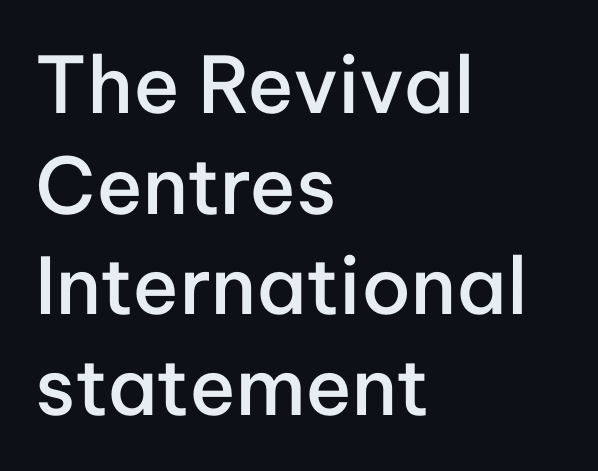
The image shows 78 px semibold sans-serif type, upright; set left-aligned, normal line spacing (1.29x), normal letter spacing, not underlined; low stroke contrast and a medium x-height.
